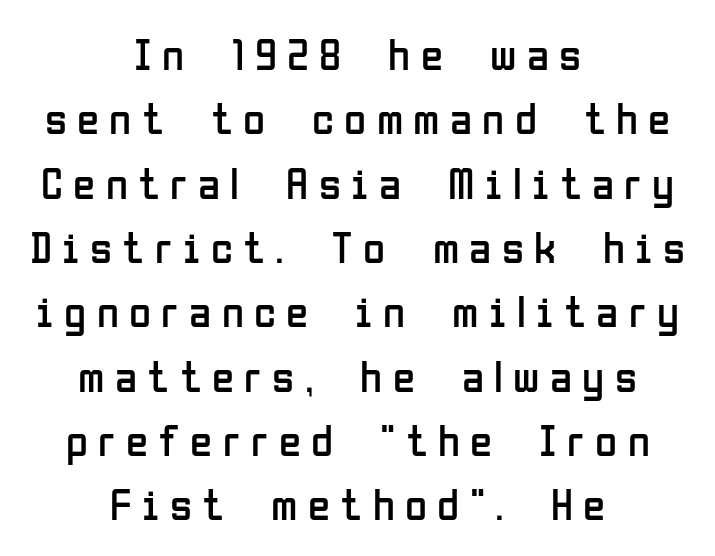
Neither beginnings nor endings align; midpoints do. Summary of vertical rhythm: regular, with standard interline spacing. In terms of letterform style, serifs are entirely absent. Characters remain perfectly vertical along every line.
